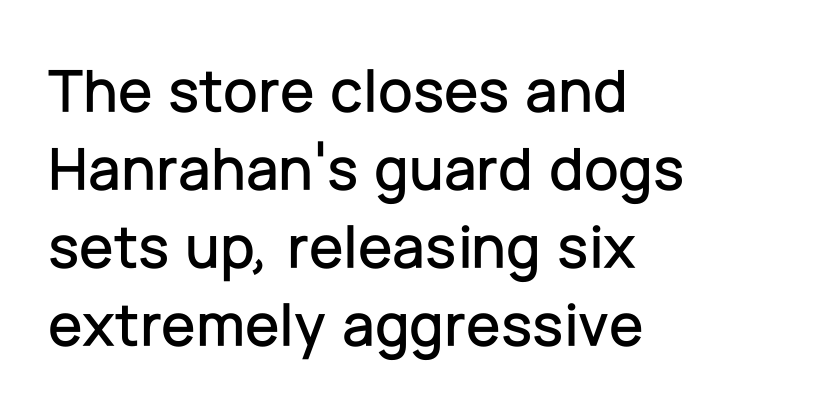
The image shows 62 px sans-serif type, upright; set left-aligned, normal line spacing (1.26x), normal letter spacing, not underlined; low stroke contrast and a medium x-height.
